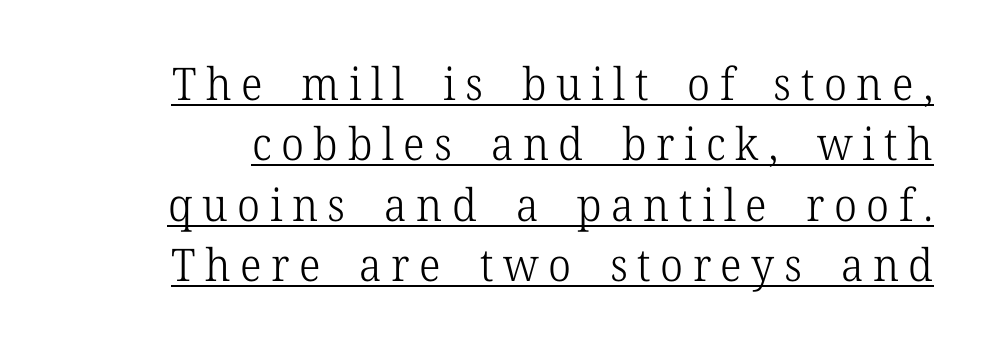
Each line of the rendering has a horizontal stroke beneath the glyphs. I'd call this a serif setting — the letters wear small feet. Heft: none added — not bold. Posture: upright roman.
